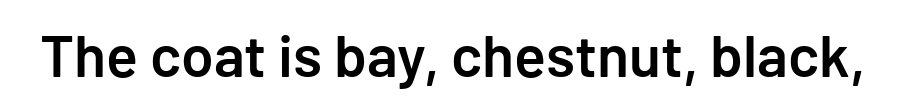
The letterforms sit shoulder to shoulder at normal distance. The specimen reads as upright at a glance. The passage shown is typeset with a sans-serif family. Clear beneath every line of the passage. Typographic density is moderately raised because the face is semibold.
